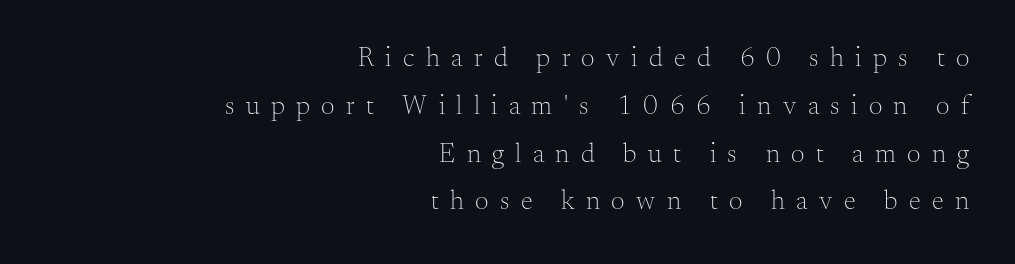
Alignment: flush right. Every stem runs plumb, perpendicular to the baseline. The string is rendered with underlining switched off. Here the glyphs are tracked loosely, breaking word shapes into spaced letters. Think standard paragraph weight, or any step lighter than that.
